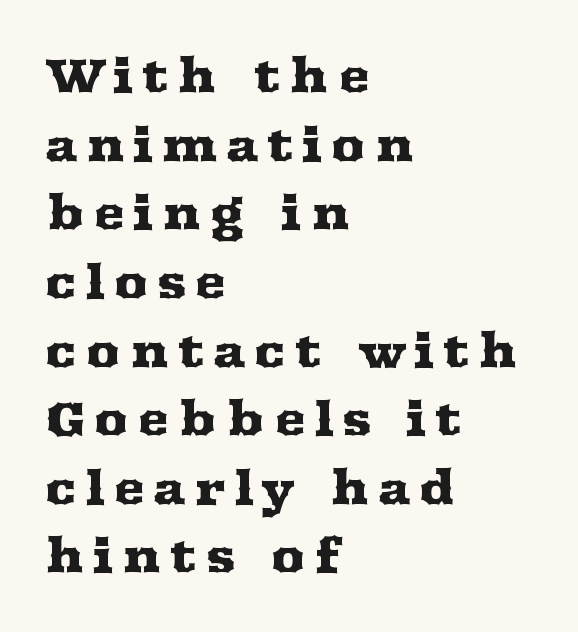
{"serif": "yes", "italic": "no", "width": "wide", "stroke_contrast": "medium", "x_height": "medium", "monospaced": "no", "underline": "no", "align": "left", "line_spacing": "normal", "line_spacing_ratio": 1.43, "glyph_px": 48}
